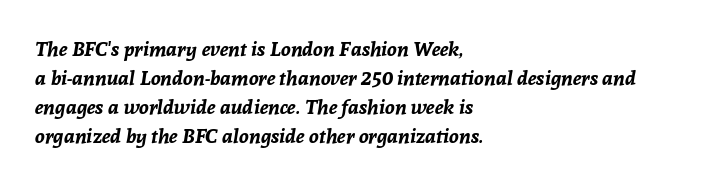
Any mark beneath the type? The region is blank. The passage shown stacks its lines at a standard gap. Bold? Absolutely — the strokes are thick and heavy. The passage shown leans; its letterforms are oblique. All the whitespace from short lines collects on the right.
